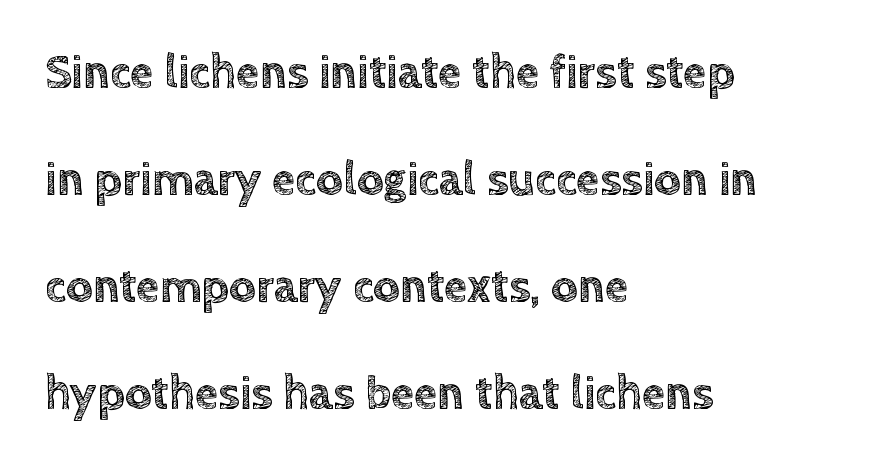
The image shows 47 px text type, upright; set left-aligned, loose line spacing (2.28x), normal letter spacing, not underlined; a large x-height.
